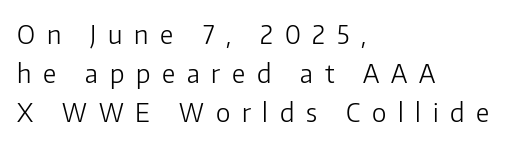
The image shows 26 px text type, upright; set left-aligned, normal line spacing (1.5x), unusually wide letter spacing (+0.45 em), not underlined.
